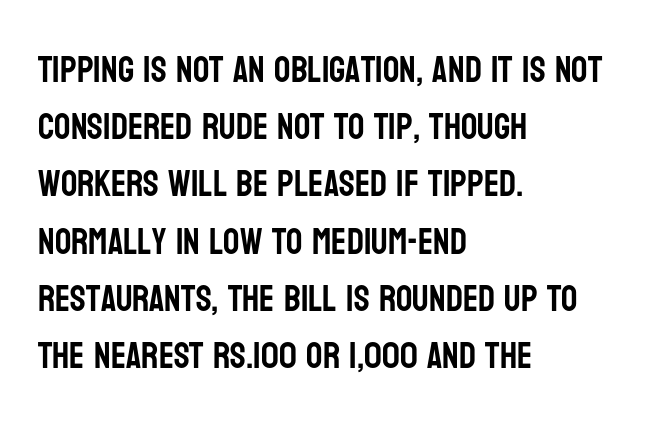
Clear beneath every line of the passage. Does extra space separate the letters? No, they use regular spacing. Each new line begins a customary step beneath the previous one. The paragraph has a hard left edge and a soft right edge. The face used here is proportionally spaced, like ordinary book or web type.
